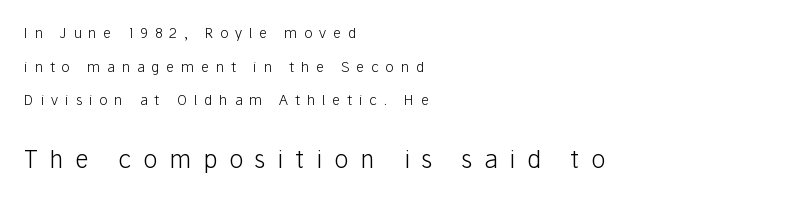
Q: Is the text bold? A: No.
Q: Is the text italic (slanted)? A: No, it is upright.
Q: Is the text underlined? A: No.
Q: How is the paragraph aligned? A: Left-aligned.
Q: Is the spacing between letters normal or unusually wide? A: Unusually wide.
Q: Is the spacing between lines tight, normal or loose? A: Loose.
Q: Which block of text is set in a larger size, the first (top) or the second (bottom)? A: The second (bottom) one.
